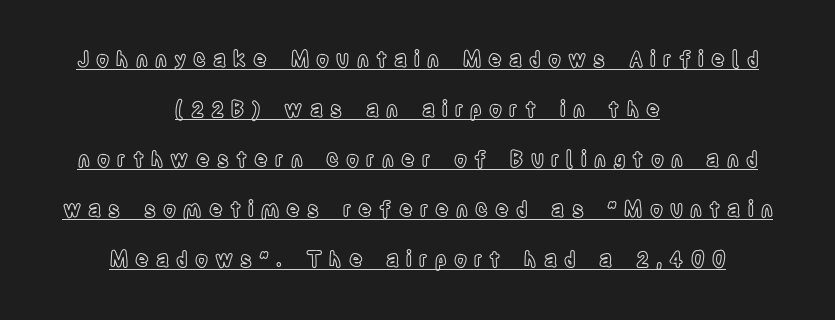
This sample carries an underscore along the baseline area. Between one letter and the next there's a generous, obvious gap. The font's upright variant was chosen for this text. Leading is clearly above the norm, producing a sparse column.
